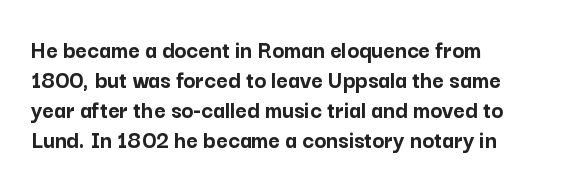
The axis of the letterforms is exactly vertical. Heavy-handed strokes throughout: this text is bold. Observe the ordinary spacing: letters are neighbours, not strangers. Unmarked baselines from the first word to the last.
